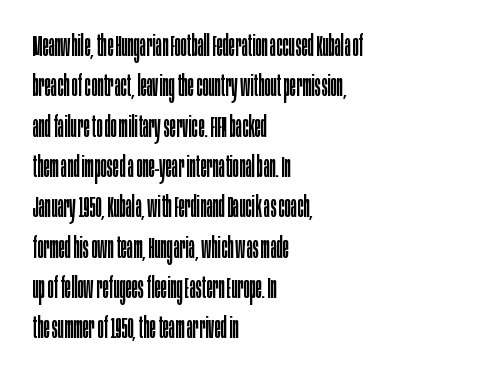
Q: Is the text bold? A: No.
Q: Is the text italic (slanted)? A: No, it is upright.
Q: Is the typeface a serif or a sans-serif typeface? A: Sans-serif.
Q: Is the text underlined? A: No.
Q: How is the paragraph aligned? A: Left-aligned.
Q: Is the spacing between letters normal or unusually wide? A: Normal.
Q: Is the spacing between lines tight, normal or loose? A: Normal.
Q: Width (condensed, normal, or wide)? A: Condensed.
Q: Stroke contrast? A: Low.
Q: x-height? A: Large.
Q: Monospaced? A: No.
